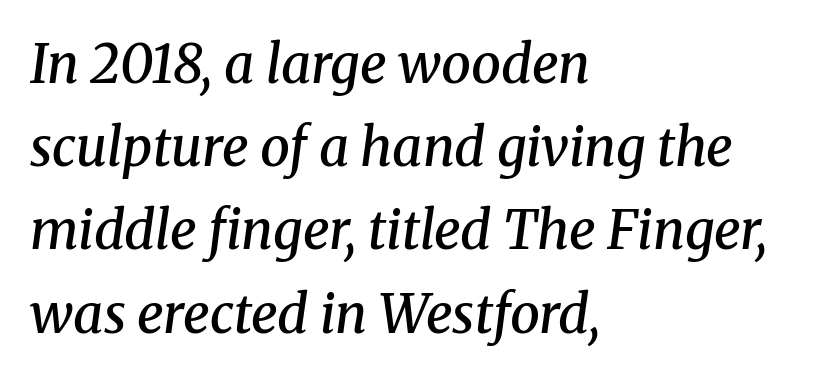
Q: Is the text bold? A: Semi-bold.
Q: Is the text italic (slanted)? A: Yes, it leans right by about 8 degrees.
Q: Is the typeface a serif or a sans-serif typeface? A: Serif.
Q: Is the text underlined? A: No.
Q: How is the paragraph aligned? A: Left-aligned.
Q: Is the spacing between letters normal or unusually wide? A: Normal.
Q: Is the spacing between lines tight, normal or loose? A: Normal.
Q: Width (condensed, normal, or wide)? A: Normal.
Q: Stroke contrast? A: Medium.
Q: x-height? A: Medium.
Q: Monospaced? A: No.
